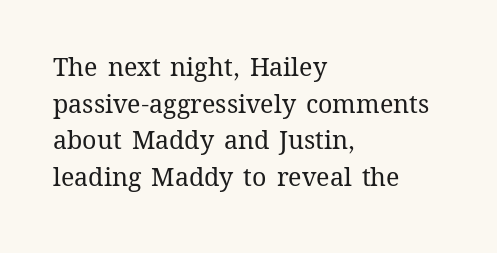
Q: Is the text bold? A: No.
Q: Is the text italic (slanted)? A: No, it is upright.
Q: Is the text underlined? A: No.
Q: How is the paragraph aligned? A: Left-aligned.
Q: Is the spacing between letters normal or unusually wide? A: Normal.
Q: Is the spacing between lines tight, normal or loose? A: Normal.
